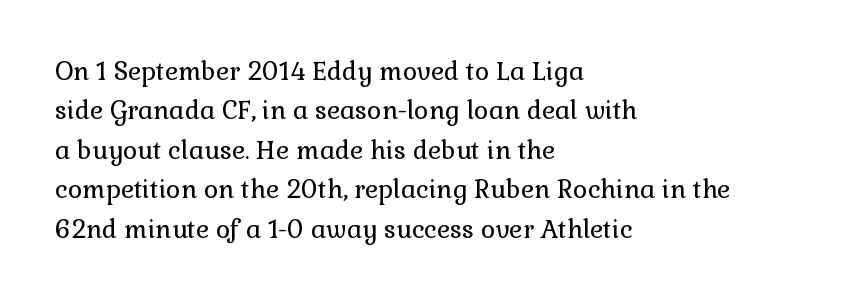
{"italic": "no", "bold": "no", "underline": "no", "align": "left", "line_spacing": "normal", "line_spacing_ratio": 1.58, "letter_spacing": "normal", "letter_spacing_em": 0.0, "glyph_px": 25}
